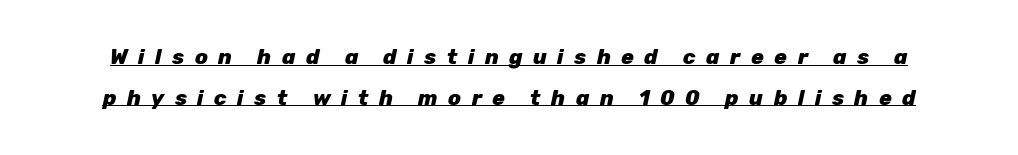
Q: Is the text bold? A: Yes.
Q: Is the text italic (slanted)? A: Yes, it leans right by about 12 degrees.
Q: Is the text underlined? A: Yes.
Q: Is the spacing between letters normal or unusually wide? A: Unusually wide.
Q: Is the spacing between lines tight, normal or loose? A: Loose.
